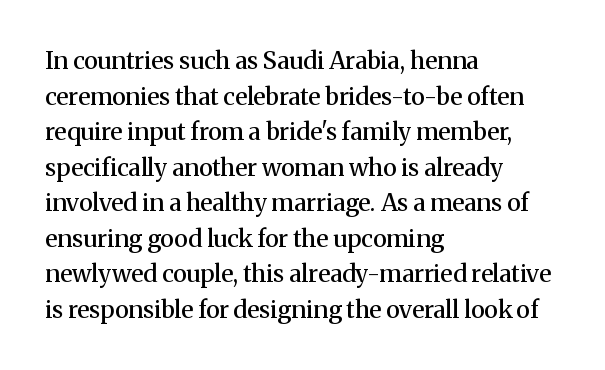
Q: Is the text bold? A: Semi-bold.
Q: Is the text italic (slanted)? A: No, it is upright.
Q: Is the text underlined? A: No.
Q: How is the paragraph aligned? A: Left-aligned.
Q: Is the spacing between letters normal or unusually wide? A: Normal.
Q: Is the spacing between lines tight, normal or loose? A: Normal.
